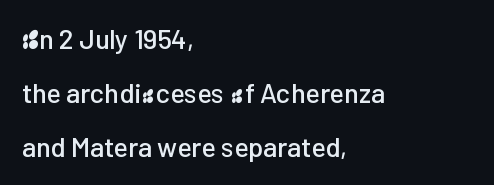
The image shows 27 px text type, upright; set left-aligned, loose line spacing (2.0x), normal letter spacing, not underlined.
